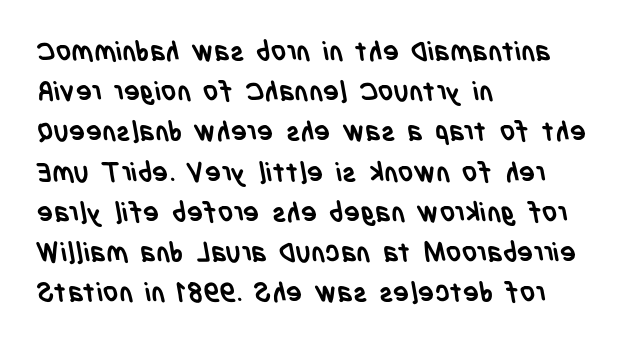
Q: Is the text bold? A: Yes.
Q: Is the text underlined? A: No.
Q: How is the paragraph aligned? A: Left-aligned.
Q: Is the spacing between letters normal or unusually wide? A: Normal.
Q: Is the spacing between lines tight, normal or loose? A: Normal.
